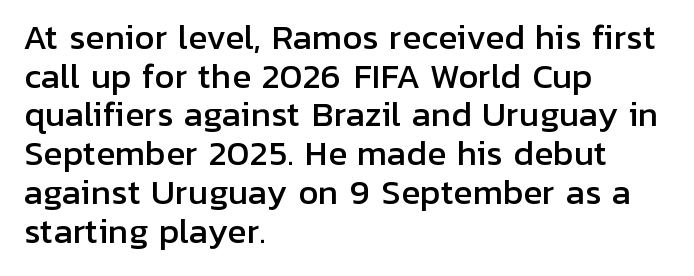
The image shows 32 px sans-serif type, upright; set left-aligned, line spacing 1.21x, normal letter spacing, not underlined; low stroke contrast and a medium x-height.
